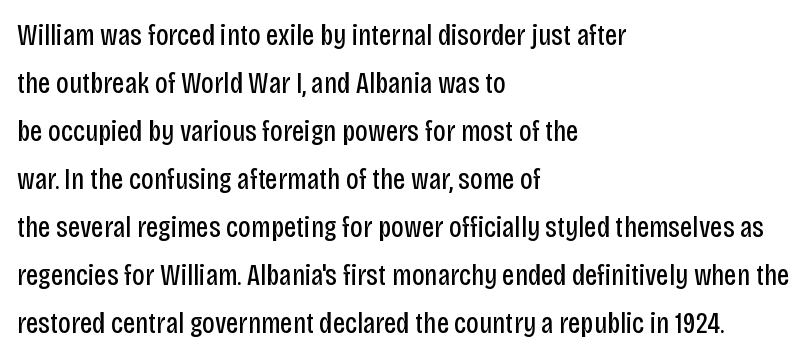
Normally led — the rows are evenly, conventionally spaced. This sample uses a sans-serif face. Varying glyph widths throughout — classic text-font behaviour. Compared with a centered layout, this one pins lines to the left instead. Any mark beneath the type? The region is blank. Compared with typical body copy, the letter spacing here is the same.
